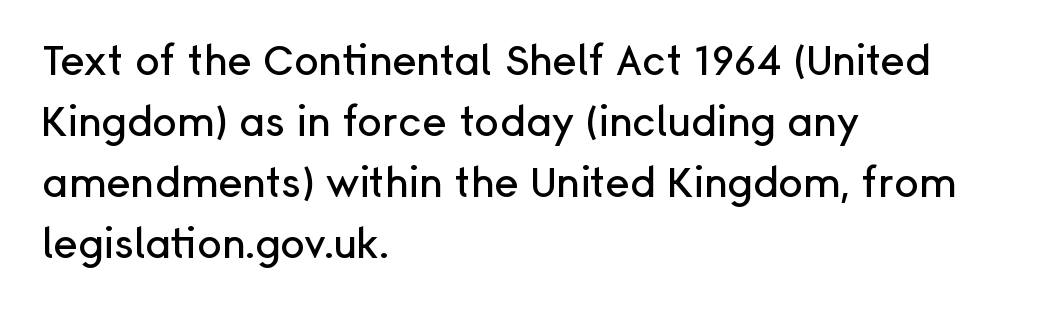
The image shows 41 px sans-serif type, upright; set left-aligned, normal line spacing (1.49x), normal letter spacing, not underlined; low stroke contrast and a medium x-height.
